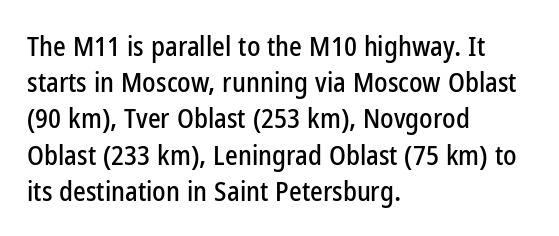
{"italic": "no", "underline": "no", "align": "left", "line_spacing": "normal", "line_spacing_ratio": 1.34, "letter_spacing": "normal", "letter_spacing_em": 0.0, "glyph_px": 27}
